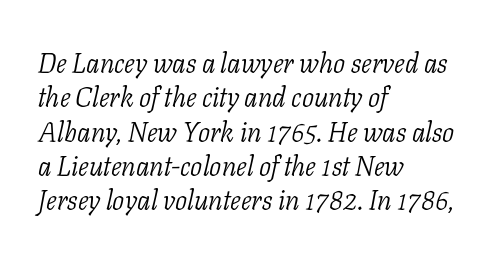
The image shows 27 px text type, italic (leaning right); set left-aligned, normal line spacing (1.27x), normal letter spacing, not underlined.
